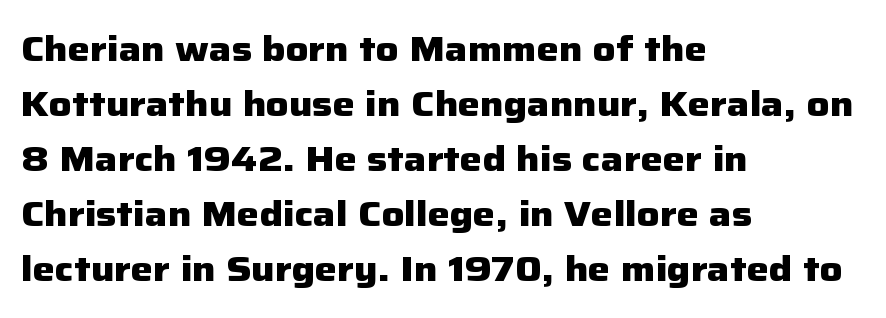
{"serif": "no", "italic": "no", "bold": "yes", "weight": "heavy", "width": "normal", "stroke_contrast": "low", "x_height": "medium", "monospaced": "no", "underline": "no", "align": "left", "line_spacing": "normal", "line_spacing_ratio": 1.57, "letter_spacing": "normal", "letter_spacing_em": 0.0, "glyph_px": 35}
